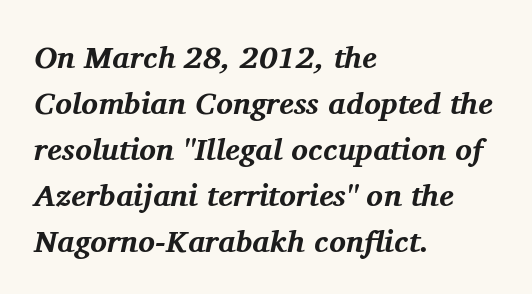
The image shows 31 px bold serif type, italic (leaning right); set left-aligned, normal line spacing (1.48x), normal letter spacing, not underlined; medium stroke contrast and a medium x-height.
